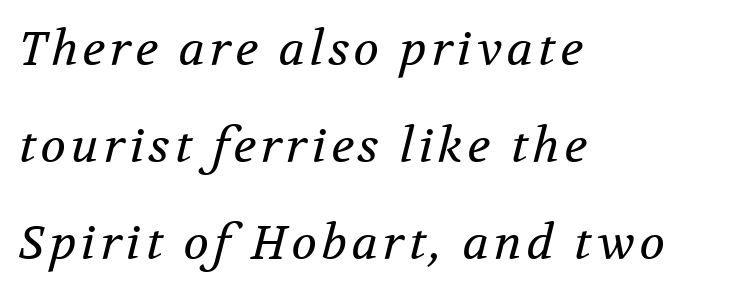
Lines of text with bare space underneath. Leading: increased. Serif or sans? Serif — the stroke terminals have little feet. Think of a printed novel: that variable character pitch is what you see here. Summary of weight: not heavy and not bold.
